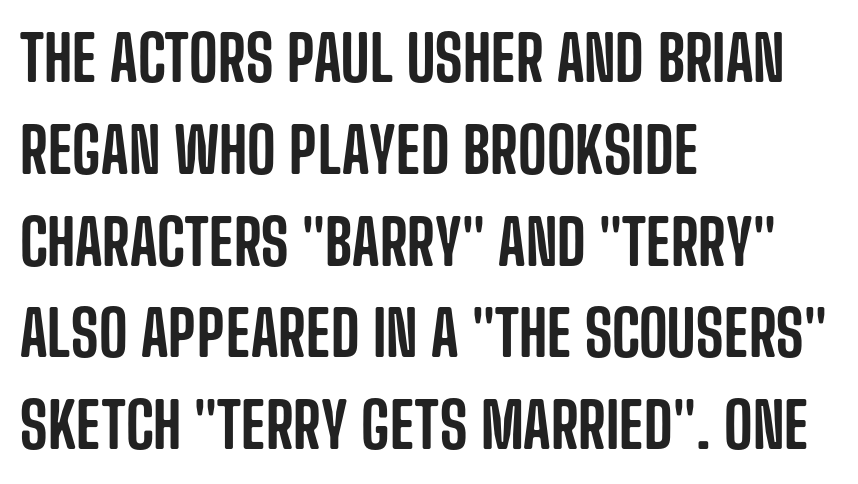
In CSS terms this would be text-align: left. Spacing verdict: proportional, widths tailored to each character. Observe the absence of serifs on each vertical stroke in this sample. How are the letters spaced? Ordinarily, with no added tracking.
